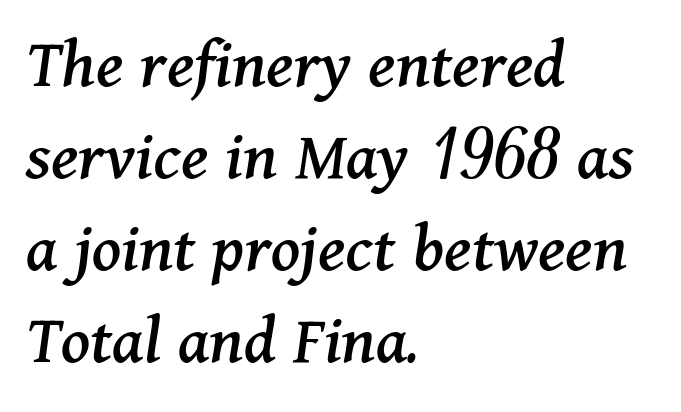
The image shows 72 px serif type, italic (leaning right); set left-aligned, normal line spacing (1.28x), normal letter spacing, not underlined; medium stroke contrast and a medium x-height.
